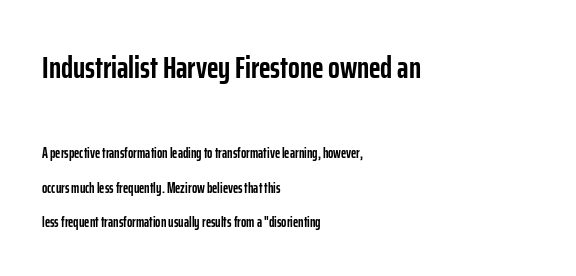
Q: Is the text bold? A: Yes.
Q: Is the text italic (slanted)? A: No, it is upright.
Q: Is the typeface a serif or a sans-serif typeface? A: Sans-serif.
Q: Is the text underlined? A: No.
Q: How is the paragraph aligned? A: Left-aligned.
Q: Is the spacing between letters normal or unusually wide? A: Normal.
Q: Is the spacing between lines tight, normal or loose? A: Loose.
Q: Which block of text is set in a larger size, the first (top) or the second (bottom)? A: The first (top) one.
Q: Width (condensed, normal, or wide)? A: Condensed.
Q: Stroke contrast? A: Low.
Q: x-height? A: Medium.
Q: Monospaced? A: No.
